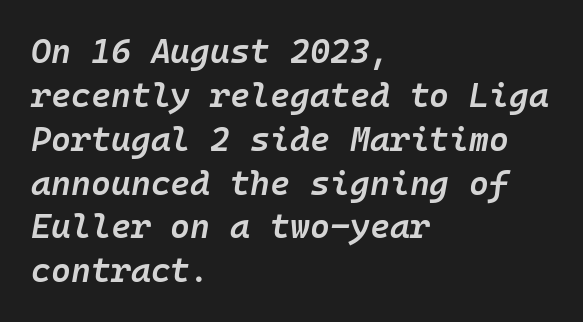
No extra tracking has been applied to these lines. It's the slanting kind of type. Descenders hang freely into open space. The lines sit at an ordinary, default distance from one another.
